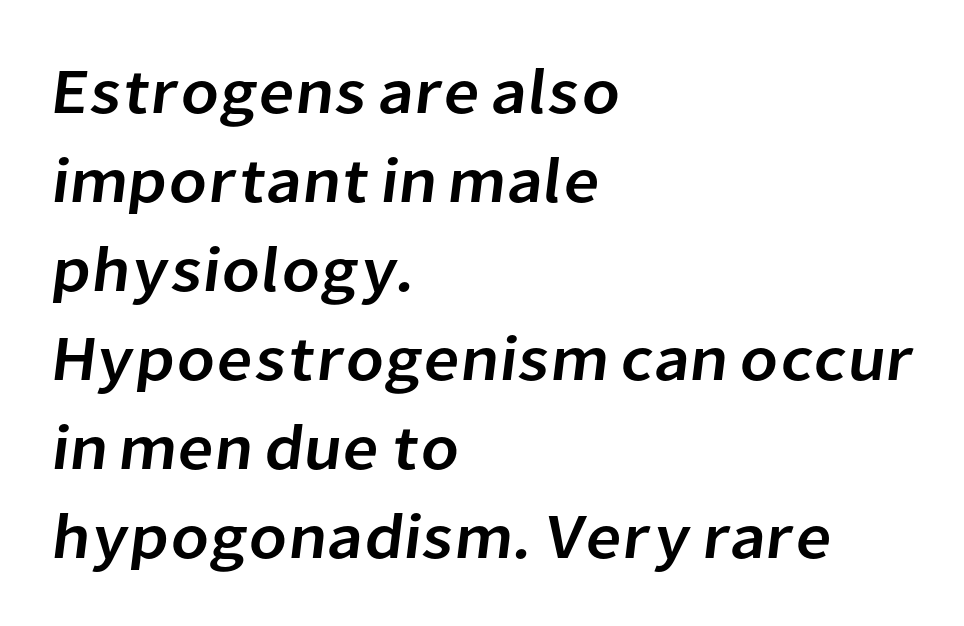
Each letter keeps its own natural width here, so spacing adapts to shape. A bare baseline throughout the passage. Compared with typical body copy, the letter spacing here is the same. Alignment: flush left. Are there feet on the stems? There aren't — it's a sans. The passage shown stacks its lines at a standard gap.
